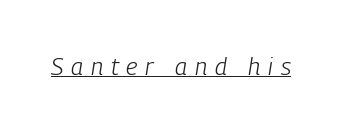
Q: Is the text bold? A: No.
Q: Is the text italic (slanted)? A: Yes, it leans right by about 9 degrees.
Q: Is the text underlined? A: Yes.
Q: Is the spacing between letters normal or unusually wide? A: Unusually wide.
